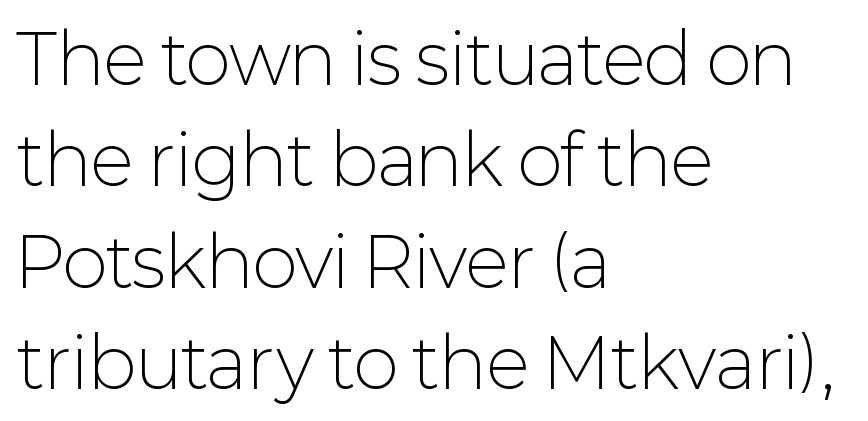
The image shows 69 px light sans-serif type, upright; set left-aligned, normal line spacing (1.47x), normal letter spacing, not underlined; low stroke contrast and a medium x-height.
